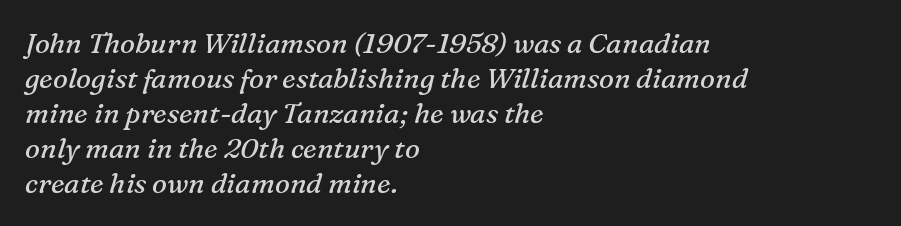
The image shows 28 px regular-weight serif type, italic (leaning right); set left-aligned, normal line spacing (1.25x), normal letter spacing, not underlined; medium stroke contrast and a medium x-height.
